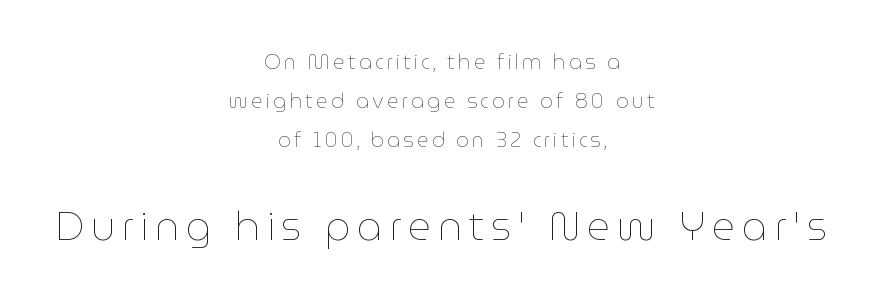
The image shows 40 px thin type, upright; set centered, loose line spacing (1.94x), not underlined; the second (bottom) block is 2.0x larger; low stroke contrast and a medium x-height.
